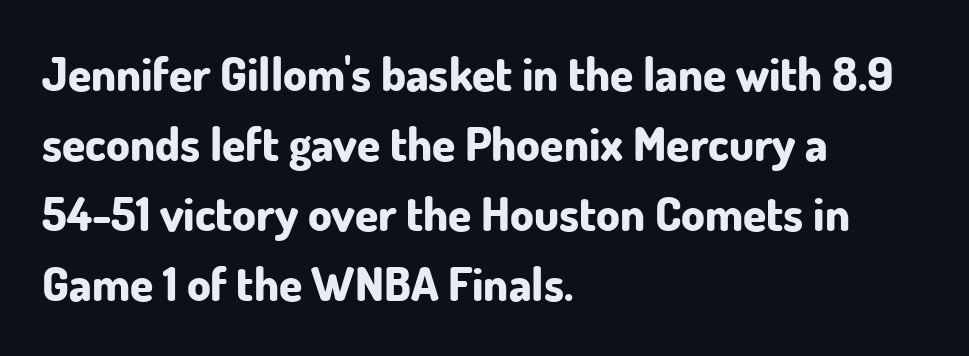
What stands out about the letter spacing? Nothing — it is the standard amount. These lines sit exactly where default settings would place them. These lines stack with their left ends in a neat column. No feet cap the strokes, marking this as sans-serif type. Posture: upright roman.
